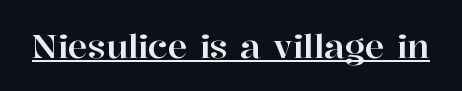
Q: Is the text italic (slanted)? A: No, it is upright.
Q: Is the typeface a serif or a sans-serif typeface? A: Serif.
Q: Is the text underlined? A: Yes.
Q: Is the spacing between letters normal or unusually wide? A: Normal.
Q: Width (condensed, normal, or wide)? A: Normal.
Q: Stroke contrast? A: High.
Q: x-height? A: Medium.
Q: Monospaced? A: No.
